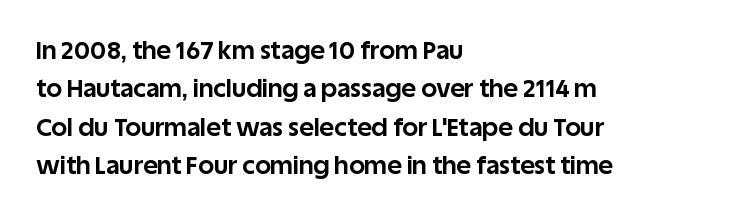
Q: Is the text bold? A: Yes.
Q: Is the text italic (slanted)? A: No, it is upright.
Q: Is the text underlined? A: No.
Q: How is the paragraph aligned? A: Left-aligned.
Q: Is the spacing between letters normal or unusually wide? A: Normal.
Q: Is the spacing between lines tight, normal or loose? A: Normal.
